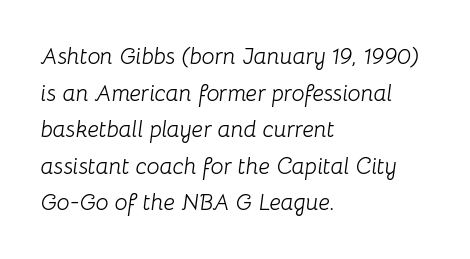
Q: Is the text bold? A: No.
Q: Is the text italic (slanted)? A: Yes, it leans right by about 8 degrees.
Q: Is the text underlined? A: No.
Q: How is the paragraph aligned? A: Left-aligned.
Q: Is the spacing between letters normal or unusually wide? A: Normal.
Q: Is the spacing between lines tight, normal or loose? A: Normal.
